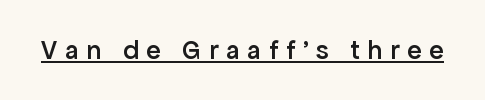
The image shows 27 px text type, upright; set unusually wide letter spacing (+0.29 em), underlined.
